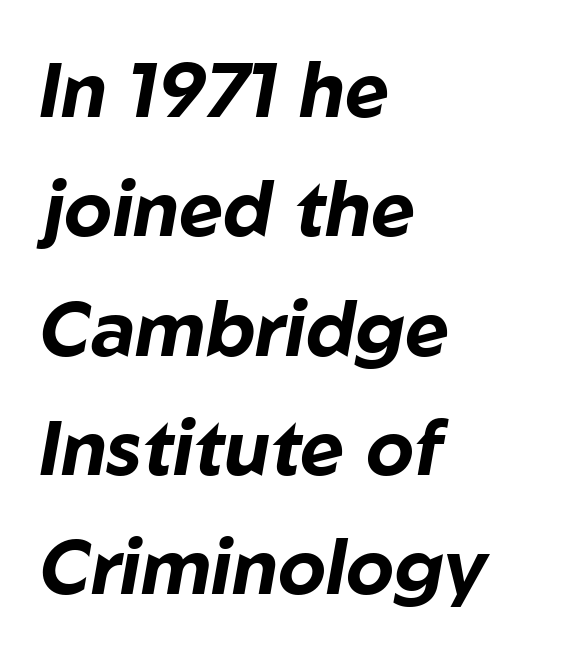
Successive baselines arrive at the customary interval. The letters sit at their default tracking, neither squeezed nor spread. Quick note: underline off. The passage shown leans; its letterforms are oblique. The text block is weighted toward the left margin, trailing off unevenly rightward.
